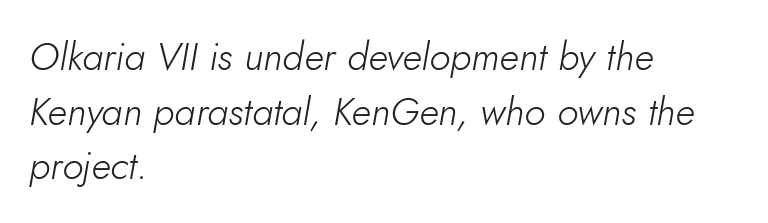
{"italic": "yes", "lean": "right", "slant_degrees": 10, "bold": "no", "weight": "light", "width": "normal", "stroke_contrast": "low", "x_height": "small", "monospaced": "no", "underline": "no", "align": "left", "line_spacing": "normal", "line_spacing_ratio": 1.4, "letter_spacing": "normal", "letter_spacing_em": 0.0, "glyph_px": 39}
